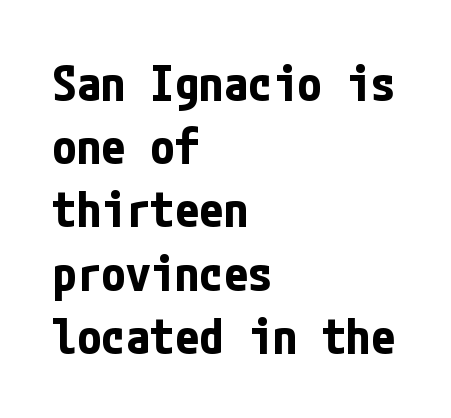
Short note: letters normally spaced. The zone under the glyphs is completely vacant. Short and long lines alike share a common starting point at left. Heavy, bold letterforms.
